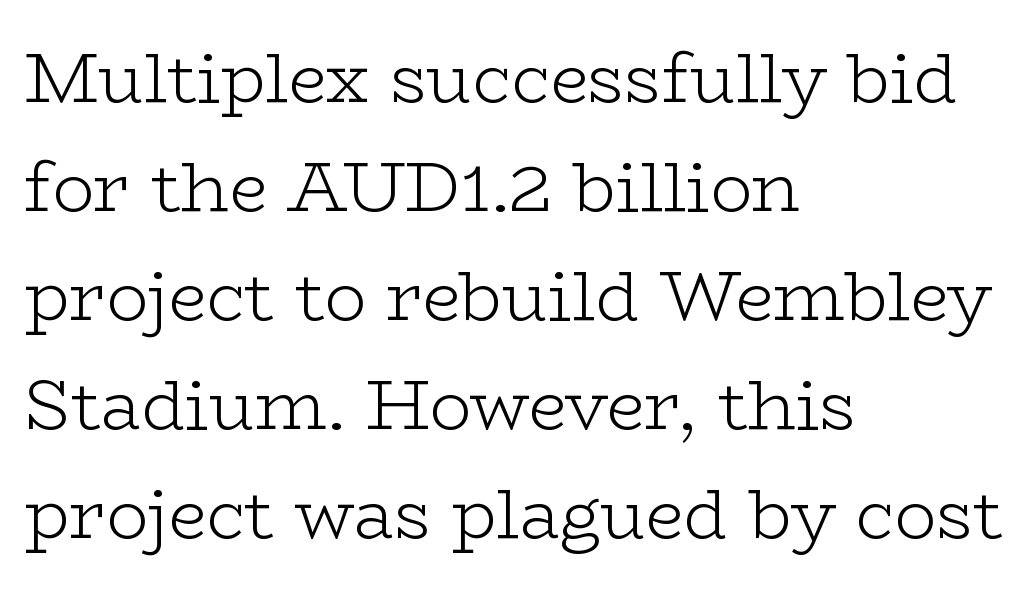
{"serif": "yes", "italic": "no", "bold": "no", "weight": "light", "width": "wide", "stroke_contrast": "low", "x_height": "medium", "monospaced": "no", "underline": "no", "align": "left", "line_spacing": "normal", "line_spacing_ratio": 1.58, "letter_spacing": "normal", "letter_spacing_em": 0.0, "glyph_px": 69}
